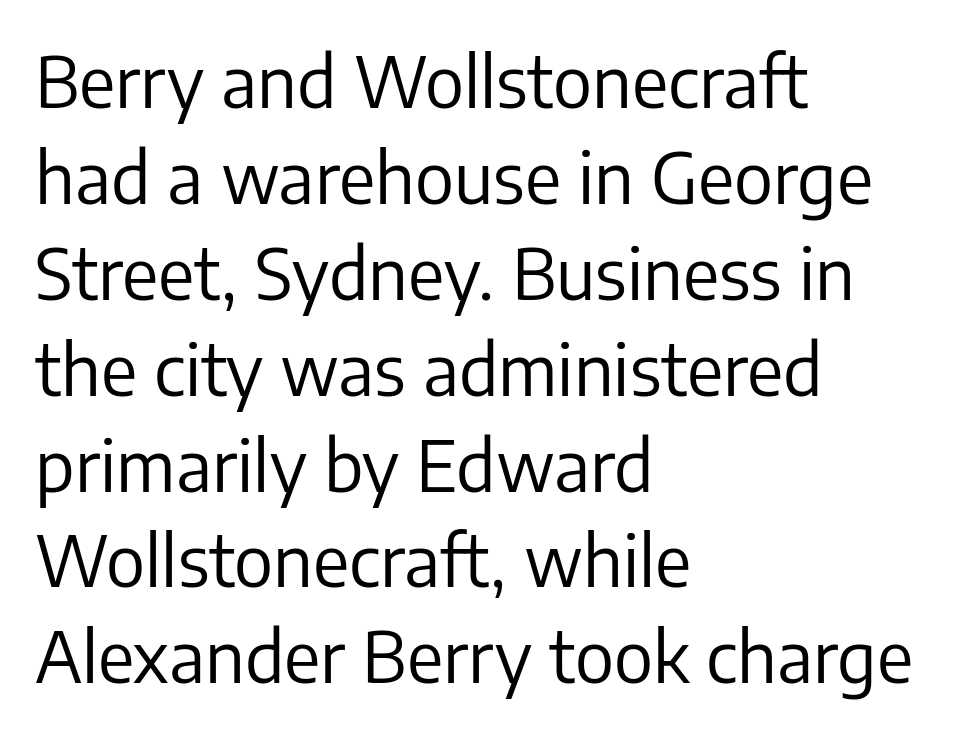
Are there feet on the stems? There aren't — it's a sans. The lettering holds an erect, upright posture throughout. Normally led — the rows are evenly, conventionally spaced. The line texture is even and compact thanks to regular tracking.
